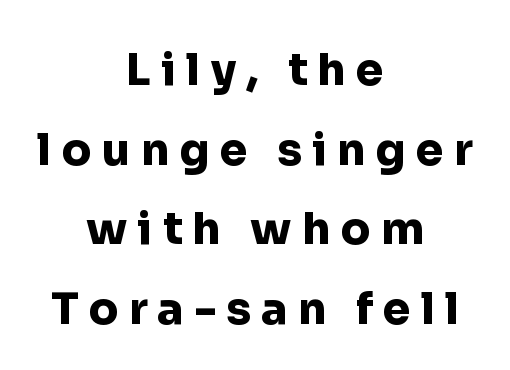
The text was rendered using a sans face with plain stroke endings. Substantial extra tracking has been applied to these lines. The typography opts for an upright posture over an oblique one. Clear beneath every line of the passage. The strokes are fattened all the way to bold. Casual observation: everything's sitting right in the middle.
